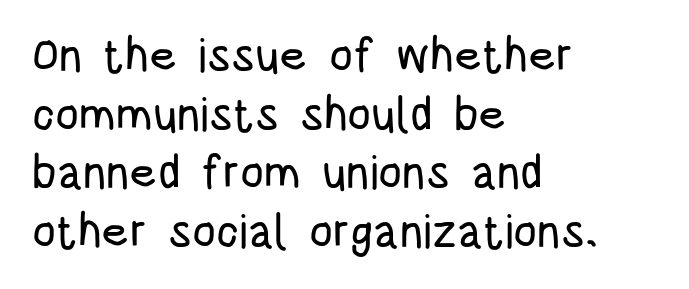
Q: Is the text italic (slanted)? A: No, it is upright.
Q: Is the typeface a serif or a sans-serif typeface? A: Sans-serif.
Q: Is the text underlined? A: No.
Q: How is the paragraph aligned? A: Left-aligned.
Q: Is the spacing between letters normal or unusually wide? A: Normal.
Q: Is the spacing between lines tight, normal or loose? A: Normal.
Q: Width (condensed, normal, or wide)? A: Condensed.
Q: Stroke contrast? A: Low.
Q: x-height? A: Large.
Q: Monospaced? A: No.
